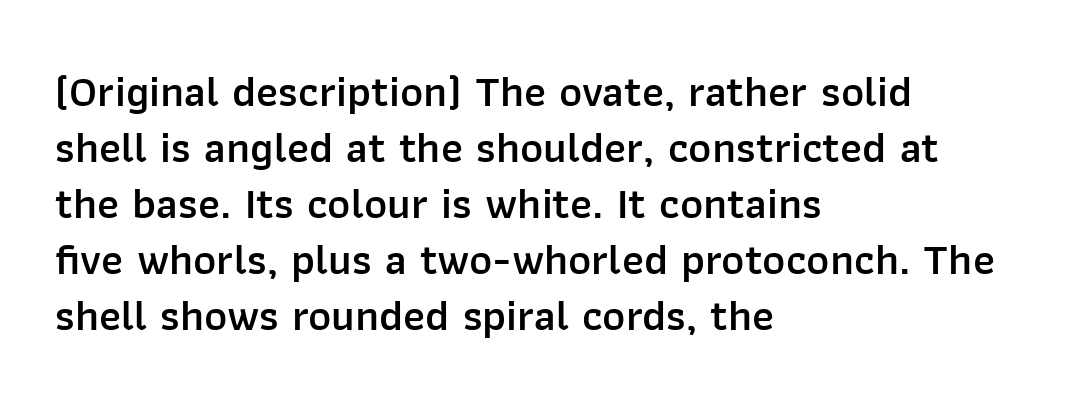
Q: Is the text bold? A: Semi-bold.
Q: Is the text italic (slanted)? A: No, it is upright.
Q: Is the typeface a serif or a sans-serif typeface? A: Sans-serif.
Q: Is the text underlined? A: No.
Q: How is the paragraph aligned? A: Left-aligned.
Q: Is the spacing between letters normal or unusually wide? A: Normal.
Q: Is the spacing between lines tight, normal or loose? A: Normal.
Q: Width (condensed, normal, or wide)? A: Normal.
Q: Stroke contrast? A: Low.
Q: x-height? A: Medium.
Q: Monospaced? A: No.
